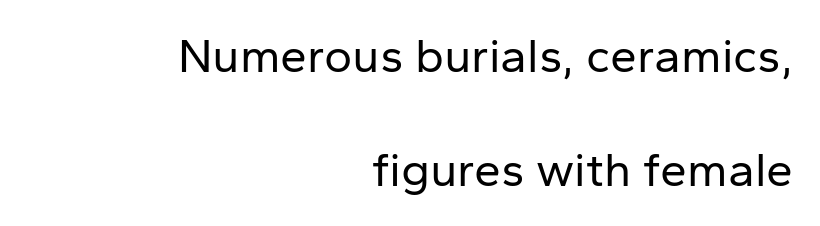
The image shows 48 px regular-weight sans-serif type, upright; set right-aligned, loose line spacing (2.37x), normal letter spacing, not underlined; low stroke contrast and a medium x-height.
